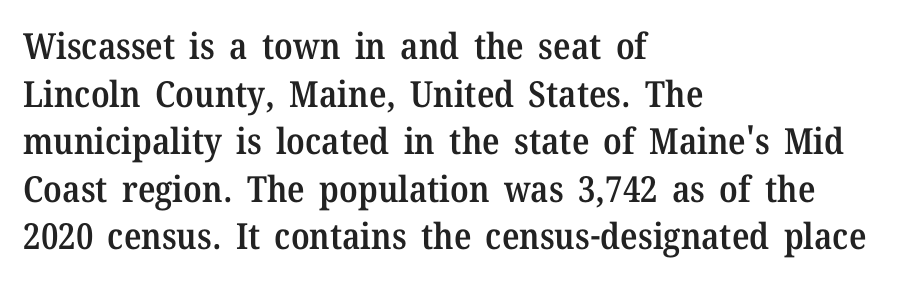
Q: Is the text bold? A: Semi-bold.
Q: Is the text italic (slanted)? A: No, it is upright.
Q: Is the typeface a serif or a sans-serif typeface? A: Serif.
Q: Is the text underlined? A: No.
Q: How is the paragraph aligned? A: Left-aligned.
Q: Is the spacing between letters normal or unusually wide? A: Normal.
Q: Is the spacing between lines tight, normal or loose? A: Normal.
Q: Width (condensed, normal, or wide)? A: Normal.
Q: Stroke contrast? A: Medium.
Q: x-height? A: Medium.
Q: Monospaced? A: No.
